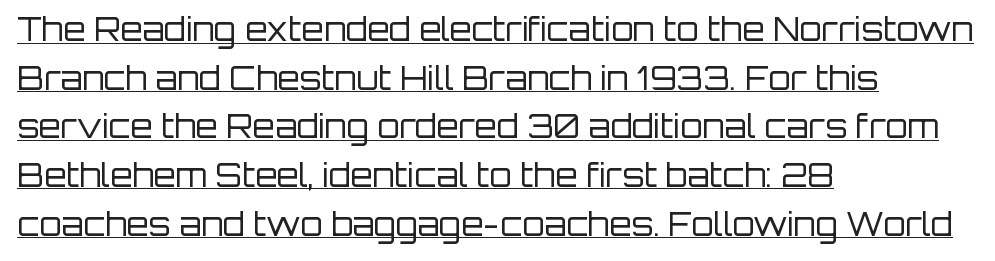
The image shows 32 px regular-weight sans-serif type, upright; set left-aligned, normal line spacing (1.52x), normal letter spacing, underlined; low stroke contrast and a large x-height.
